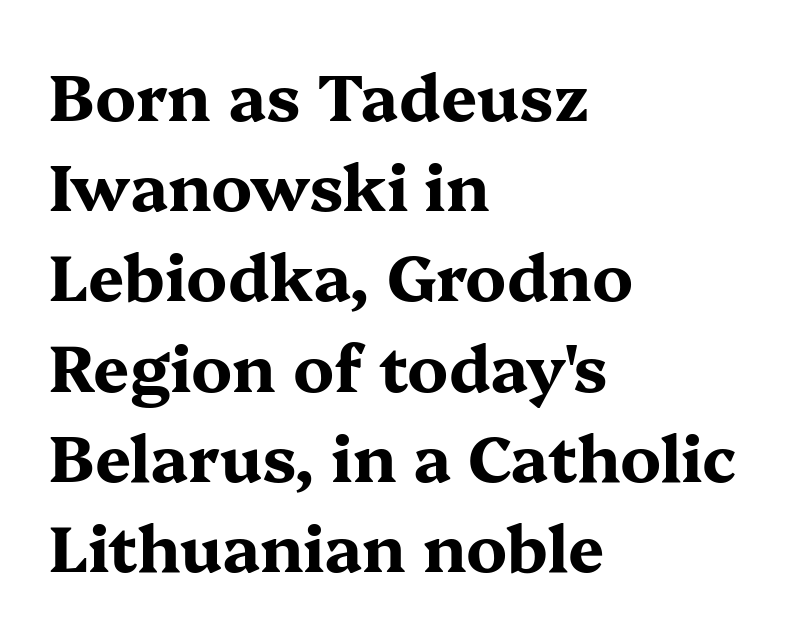
Q: Is the text bold? A: Yes.
Q: Is the text italic (slanted)? A: No, it is upright.
Q: Is the typeface a serif or a sans-serif typeface? A: Serif.
Q: Is the text underlined? A: No.
Q: How is the paragraph aligned? A: Left-aligned.
Q: Is the spacing between letters normal or unusually wide? A: Normal.
Q: Is the spacing between lines tight, normal or loose? A: Normal.
Q: Width (condensed, normal, or wide)? A: Wide.
Q: Stroke contrast? A: Medium.
Q: x-height? A: Medium.
Q: Monospaced? A: No.
